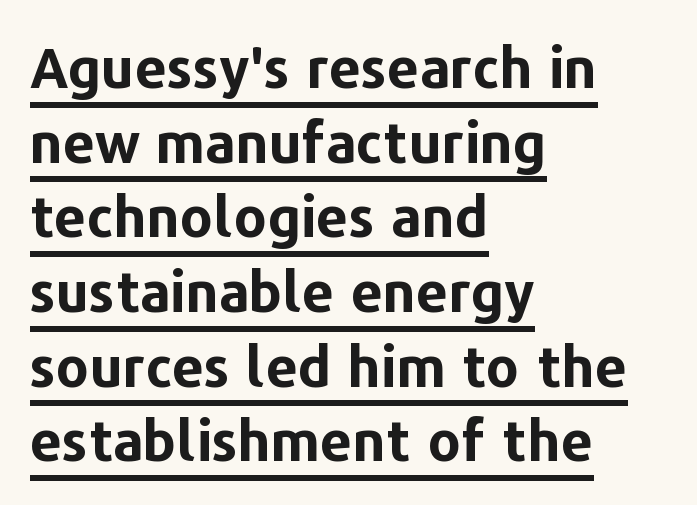
Does the leading feel generous? No, just average. The characters look thick and weighty, a clear bold. The lettering is marked with a stroke running underneath it. The letters sit at their default tracking, neither squeezed nor spread. Think of a printed novel: that variable character pitch is what you see here. This sample is left-justified, so line endings fall wherever the words run out.
